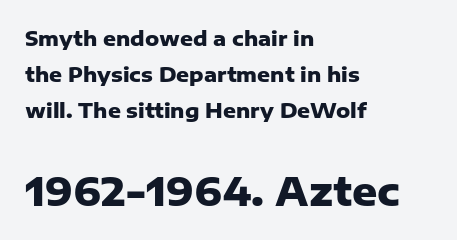
The image shows 39 px heavy sans-serif type, upright; set left-aligned, line spacing 1.81x, normal letter spacing, not underlined; the second (bottom) block is 1.95x larger; low stroke contrast and a medium x-height.
